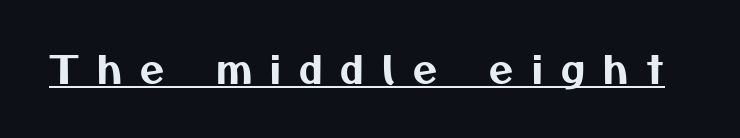
Q: Is the typeface a serif or a sans-serif typeface? A: Sans-serif.
Q: Is the text underlined? A: Yes.
Q: Is the spacing between letters normal or unusually wide? A: Unusually wide.
Q: Width (condensed, normal, or wide)? A: Normal.
Q: Stroke contrast? A: Medium.
Q: x-height? A: Medium.
Q: Monospaced? A: No.
